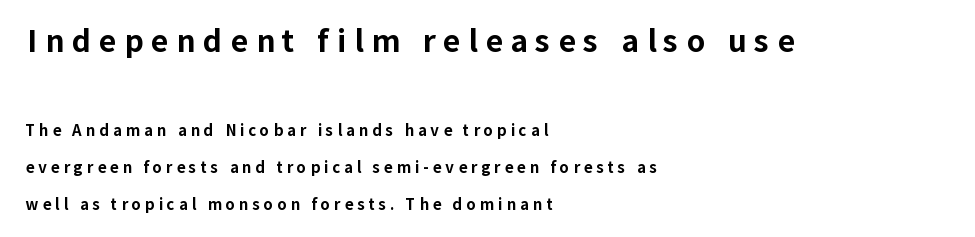
The letters stand straight up with perfectly vertical stems. Here the designer chose a conventional face with non-uniform glyph widths. The face used here is rendered with a markedly widened letterfit. I'd call this a sans setting — the letters go barefoot. Underlining? Definitely not there. Notice the wide empty band between every row — that's loose leading.
